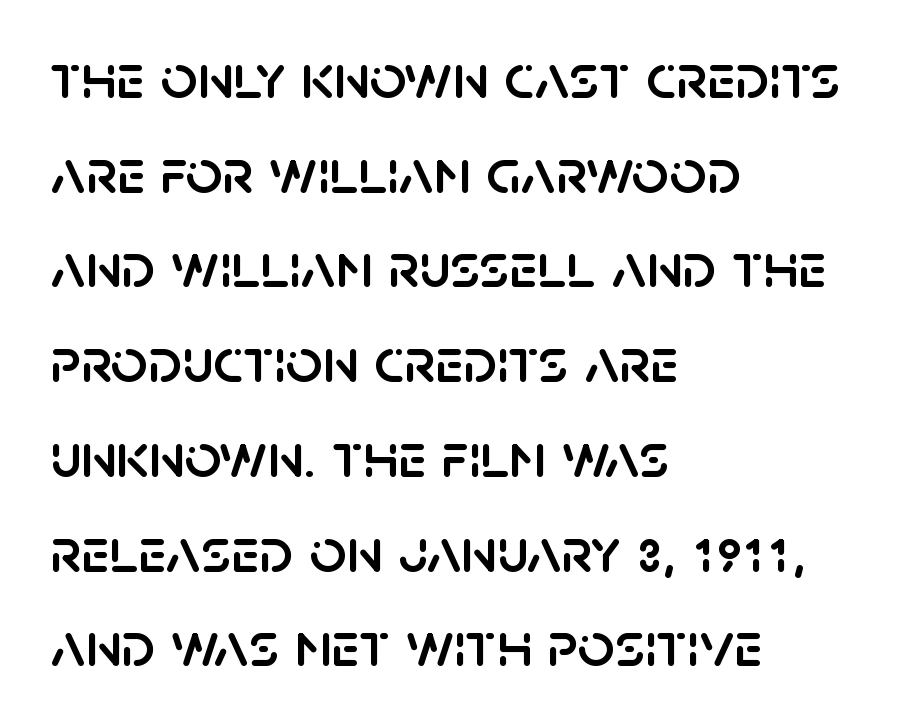
The image shows 64 px sans-serif type, upright; set left-aligned, normal line spacing (1.48x), normal letter spacing, not underlined; low stroke contrast and a large x-height.
